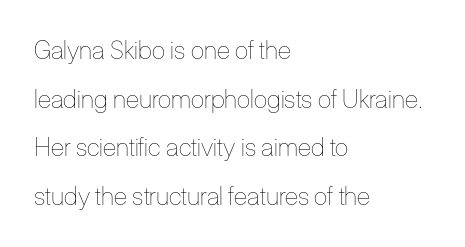
Q: Is the text bold? A: No.
Q: Is the text italic (slanted)? A: No, it is upright.
Q: Is the text underlined? A: No.
Q: How is the paragraph aligned? A: Left-aligned.
Q: Is the spacing between letters normal or unusually wide? A: Normal.
Q: Is the spacing between lines tight, normal or loose? A: Loose.
